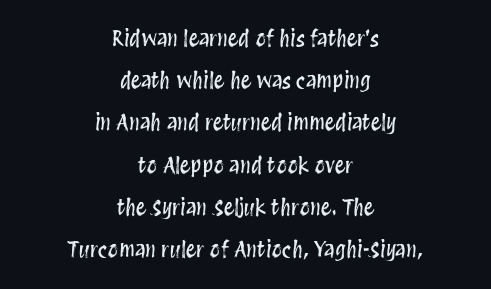
The image shows 21 px text type, upright; set centered, loose line spacing (2.01x), normal letter spacing, not underlined.
